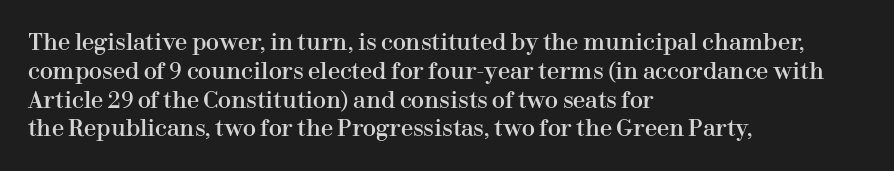
{"italic": "no", "underline": "no", "align": "left", "line_spacing": "normal", "line_spacing_ratio": 1.31, "letter_spacing": "normal", "letter_spacing_em": 0.0, "glyph_px": 22}
